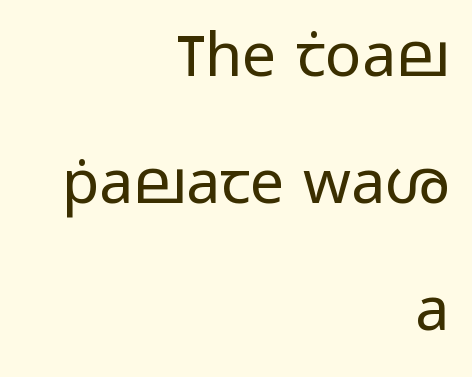
{"serif": "no", "italic": "no", "bold": "no", "weight": "regular", "width": "wide", "stroke_contrast": "low", "x_height": "medium", "monospaced": "no", "underline": "no", "align": "right", "line_spacing": "loose", "line_spacing_ratio": 2.08, "letter_spacing": "normal", "letter_spacing_em": 0.0, "glyph_px": 61}
